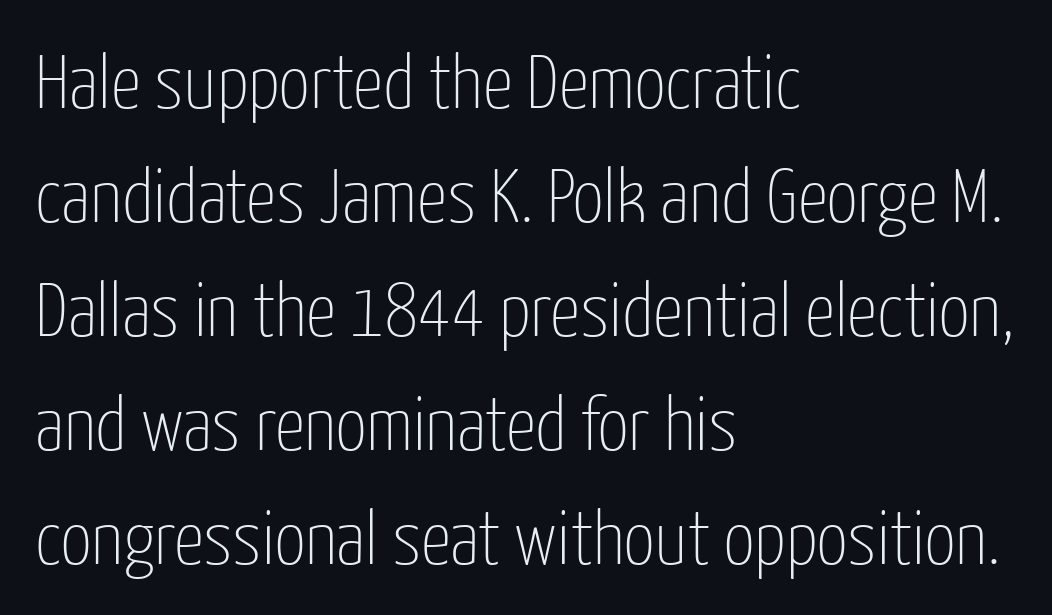
Q: Is the text bold? A: No.
Q: Is the text italic (slanted)? A: No, it is upright.
Q: Is the typeface a serif or a sans-serif typeface? A: Sans-serif.
Q: Is the text underlined? A: No.
Q: How is the paragraph aligned? A: Left-aligned.
Q: Is the spacing between letters normal or unusually wide? A: Normal.
Q: Is the spacing between lines tight, normal or loose? A: Normal.
Q: Width (condensed, normal, or wide)? A: Condensed.
Q: Stroke contrast? A: Low.
Q: x-height? A: Medium.
Q: Monospaced? A: No.
